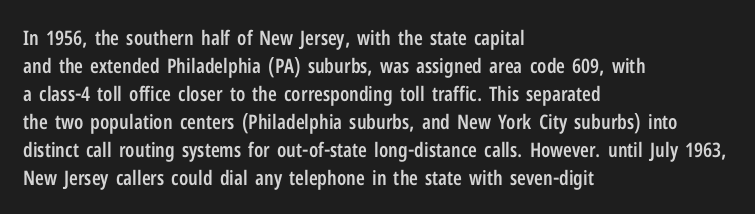
Q: Is the text bold? A: Semi-bold.
Q: Is the text italic (slanted)? A: No, it is upright.
Q: Is the text underlined? A: No.
Q: How is the paragraph aligned? A: Left-aligned.
Q: Is the spacing between letters normal or unusually wide? A: Normal.
Q: Is the spacing between lines tight, normal or loose? A: Normal.
